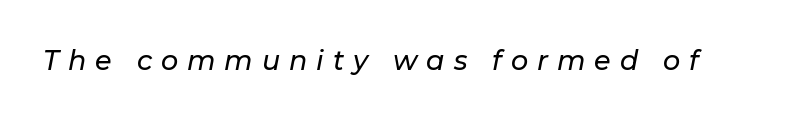
The image shows 27 px text type, italic (leaning right); set unusually wide letter spacing (+0.33 em), not underlined.
